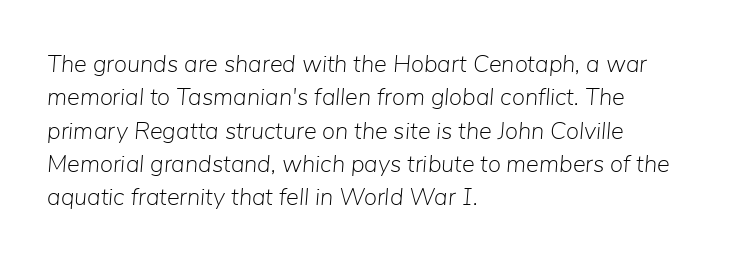
Q: Is the text bold? A: No.
Q: Is the text italic (slanted)? A: Yes, it leans right by about 5 degrees.
Q: Is the text underlined? A: No.
Q: How is the paragraph aligned? A: Left-aligned.
Q: Is the spacing between letters normal or unusually wide? A: Normal.
Q: Is the spacing between lines tight, normal or loose? A: Normal.
